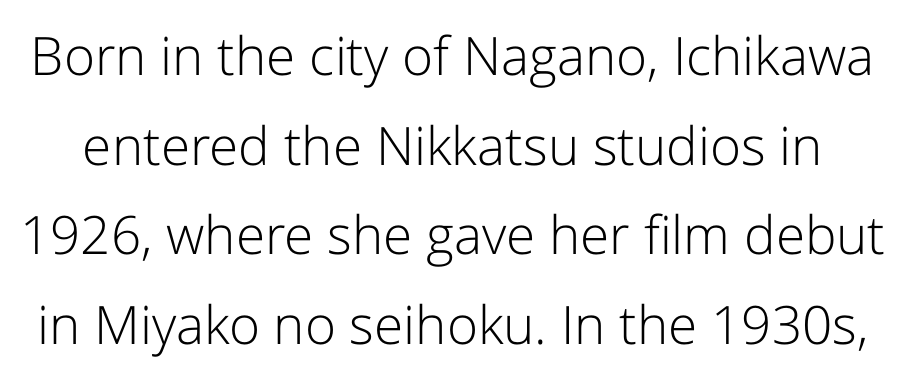
Q: Is the text bold? A: No.
Q: Is the text italic (slanted)? A: No, it is upright.
Q: Is the typeface a serif or a sans-serif typeface? A: Sans-serif.
Q: Is the text underlined? A: No.
Q: Is the spacing between letters normal or unusually wide? A: Normal.
Q: Is the spacing between lines tight, normal or loose? A: Normal.
Q: Width (condensed, normal, or wide)? A: Normal.
Q: Stroke contrast? A: Low.
Q: x-height? A: Medium.
Q: Monospaced? A: No.
